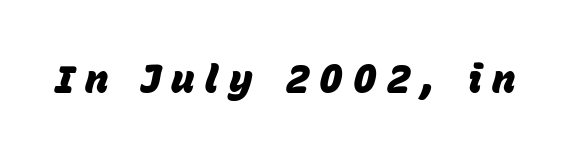
Type without underlining. The rendering inserts visible extra space after every character. Here the designer chose a conventional face with non-uniform glyph widths. On the weight axis this lands at bold, roughly 700. Posture: slanted.
